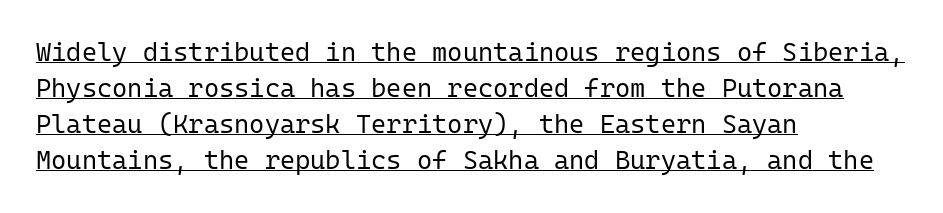
Q: Is the text bold? A: No.
Q: Is the text italic (slanted)? A: No, it is upright.
Q: Is the text underlined? A: Yes.
Q: How is the paragraph aligned? A: Left-aligned.
Q: Is the spacing between letters normal or unusually wide? A: Normal.
Q: Is the spacing between lines tight, normal or loose? A: Normal.
